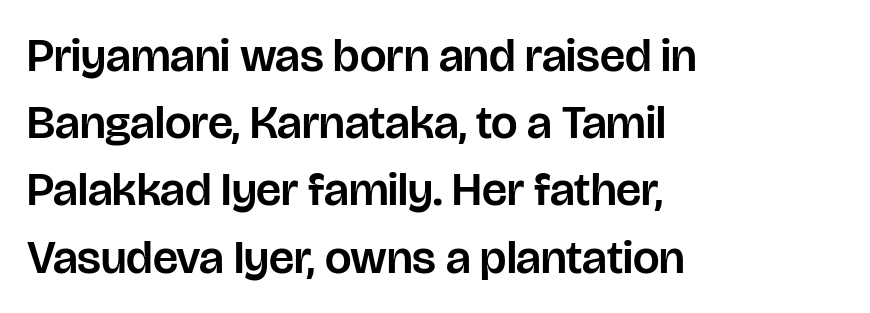
{"serif": "no", "italic": "no", "width": "normal", "stroke_contrast": "low", "x_height": "large", "monospaced": "no", "underline": "no", "align": "left", "line_spacing": "normal", "line_spacing_ratio": 1.43, "letter_spacing": "normal", "letter_spacing_em": 0.0, "glyph_px": 47}
